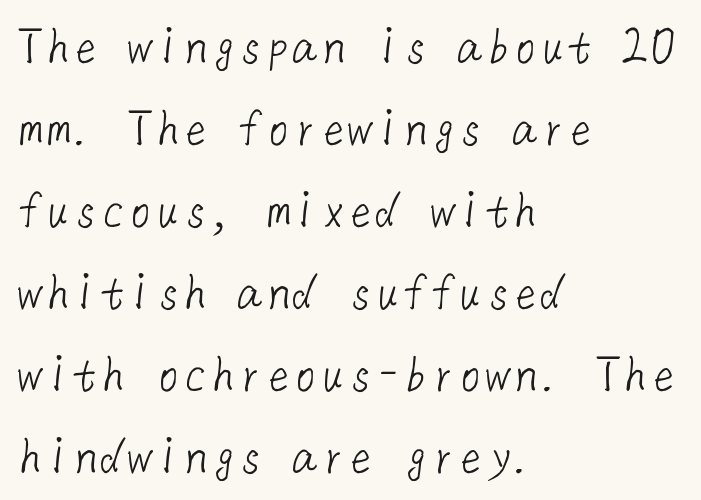
{"serif": "no", "bold": "no", "weight": "light", "width": "normal", "stroke_contrast": "low", "x_height": "medium", "underline": "no", "align": "left", "line_spacing": "normal", "line_spacing_ratio": 1.49, "letter_spacing": "normal", "letter_spacing_em": 0.0, "glyph_px": 55}
